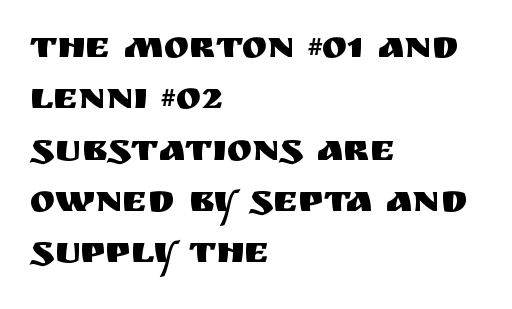
Leading matches the norm, producing a regular column. Is the letter spacing exaggerated? No — it looks like the ordinary default. Nope, not italic — everything's standing straight. Compared with a centered layout, this one pins lines to the left instead. Type style note: lacks serifs. Character widths vary here, with narrow letters taking less room than wide ones.
